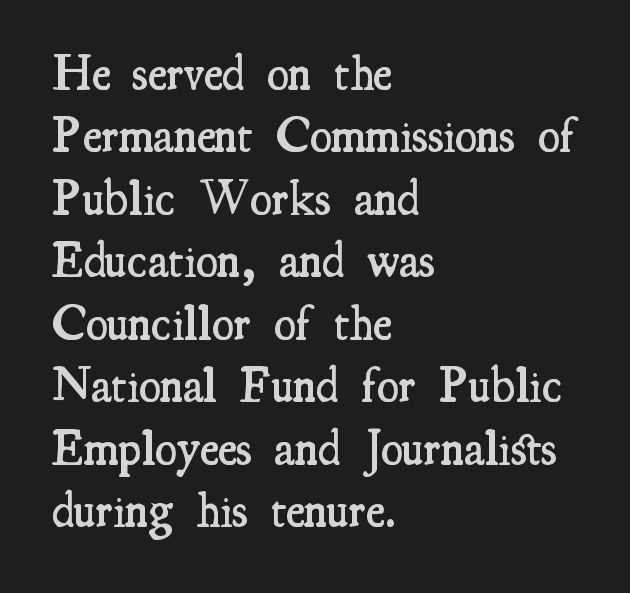
The image shows 50 px semibold, condensed serif type, upright; set left-aligned, normal line spacing (1.25x), normal letter spacing, not underlined; medium stroke contrast and a small x-height.
